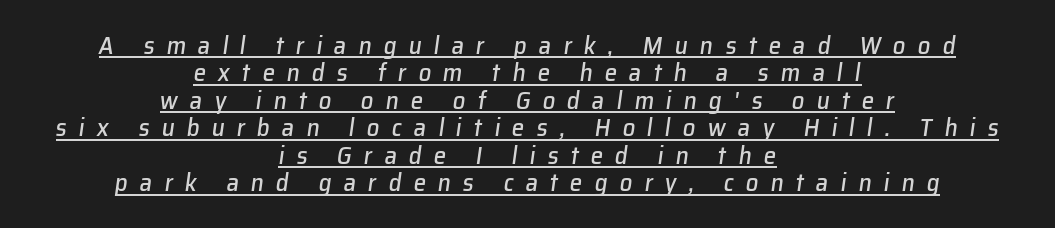
{"italic": "yes", "lean": "right", "slant_degrees": 8, "underline": "yes", "align": "center", "line_spacing": "tight", "line_spacing_ratio": 1.1, "letter_spacing": "wide", "letter_spacing_em": 0.48, "glyph_px": 25}
